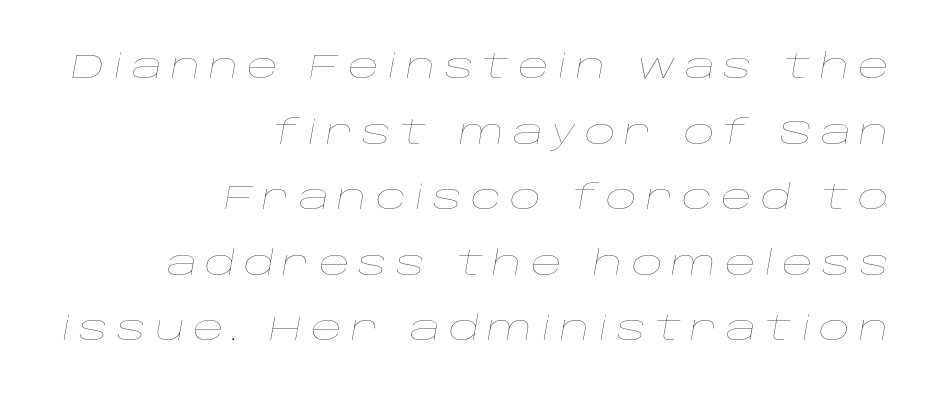
{"italic": "yes", "lean": "right", "slant_degrees": 10, "bold": "no", "weight": "thin", "width": "wide", "stroke_contrast": "low", "x_height": "large", "monospaced": "no", "underline": "no", "align": "right", "line_spacing": "loose", "line_spacing_ratio": 1.93, "letter_spacing": "wide", "letter_spacing_em": 0.25, "glyph_px": 34}
